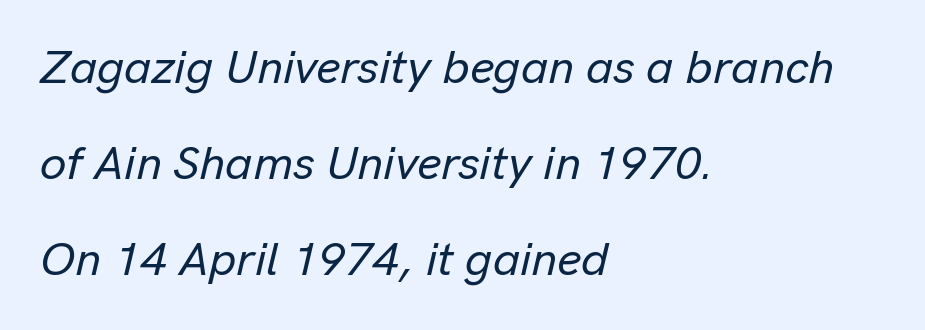
{"italic": "yes", "lean": "right", "slant_degrees": 13, "width": "normal", "stroke_contrast": "low", "x_height": "medium", "monospaced": "no", "underline": "no", "align": "left", "line_spacing": "loose", "line_spacing_ratio": 2.04, "letter_spacing": "normal", "letter_spacing_em": 0.0, "glyph_px": 47}
